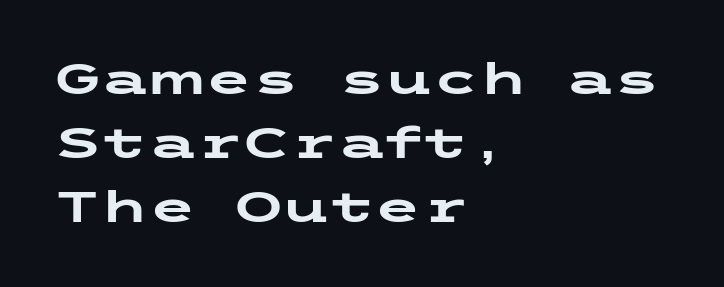
Q: Is the text bold? A: Yes.
Q: Is the text italic (slanted)? A: No, it is upright.
Q: Is the typeface a serif or a sans-serif typeface? A: Sans-serif.
Q: Is the text underlined? A: No.
Q: How is the paragraph aligned? A: Left-aligned.
Q: Is the spacing between letters normal or unusually wide? A: Normal.
Q: Is the spacing between lines tight, normal or loose? A: Normal.
Q: Width (condensed, normal, or wide)? A: Wide.
Q: Stroke contrast? A: Low.
Q: x-height? A: Medium.
